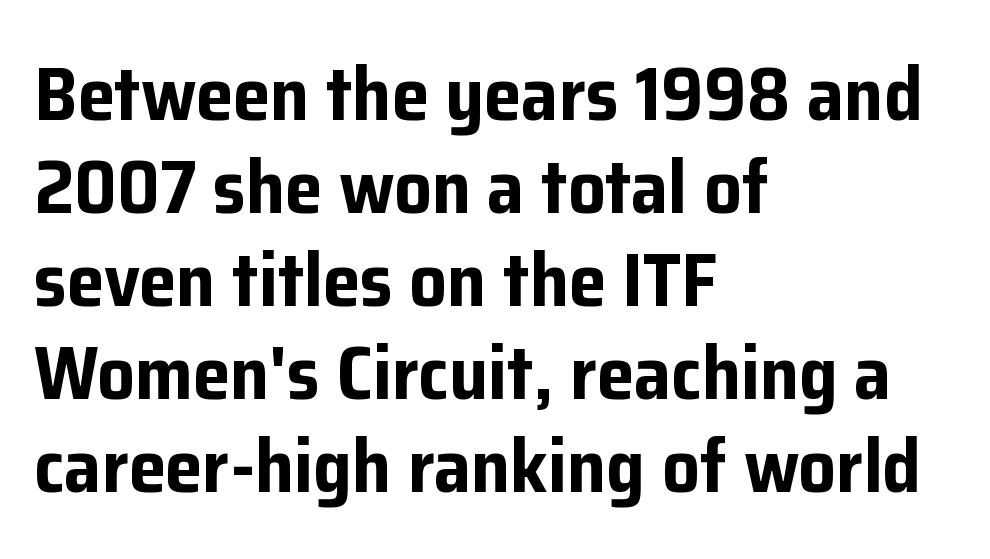
Q: Is the text bold? A: Yes.
Q: Is the text italic (slanted)? A: No, it is upright.
Q: Is the typeface a serif or a sans-serif typeface? A: Sans-serif.
Q: Is the text underlined? A: No.
Q: How is the paragraph aligned? A: Left-aligned.
Q: Is the spacing between letters normal or unusually wide? A: Normal.
Q: Width (condensed, normal, or wide)? A: Normal.
Q: Stroke contrast? A: Low.
Q: x-height? A: Medium.
Q: Monospaced? A: No.
